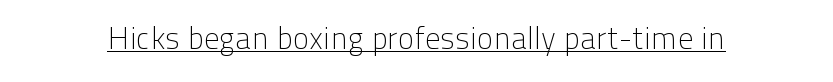
Does a line run under the words? Yes, clearly. Words appear dense and cohesive because spacing is normal. Note the varied advance widths — an 'i' is clearly narrower than an 'm'. No feet cap the strokes, marking this as sans-serif type.
